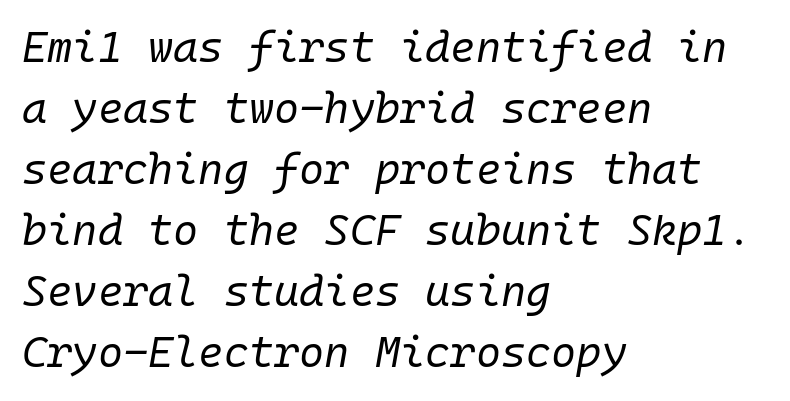
{"italic": "yes", "lean": "right", "slant_degrees": 10, "bold": "no", "weight": "regular", "width": "normal", "stroke_contrast": "low", "x_height": "medium", "monospaced": "yes", "underline": "no", "align": "left", "line_spacing": "normal", "line_spacing_ratio": 1.42, "letter_spacing": "normal", "letter_spacing_em": 0.0, "glyph_px": 43}
